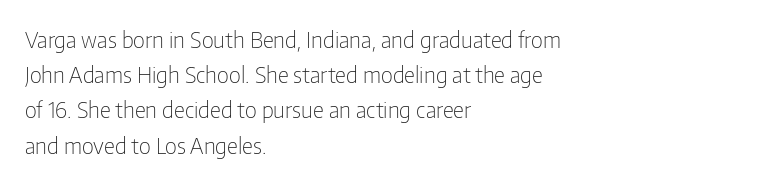
The image shows 22 px text type, upright; set left-aligned, normal line spacing (1.6x), normal letter spacing, not underlined.
